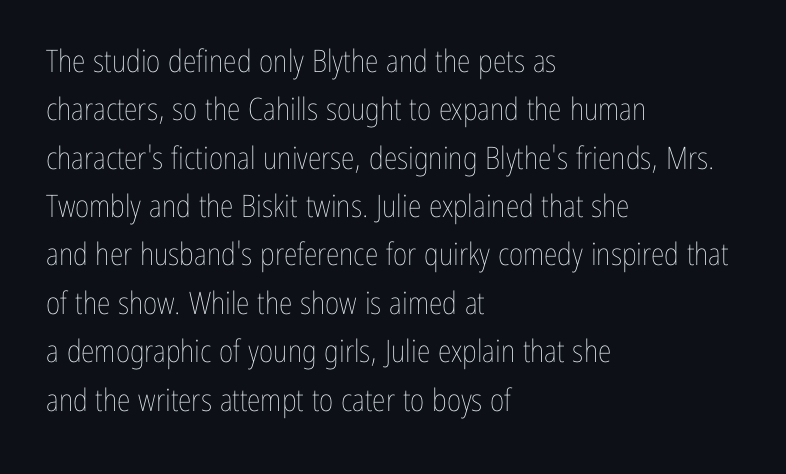
Q: Is the text bold? A: No.
Q: Is the text italic (slanted)? A: No, it is upright.
Q: Is the text underlined? A: No.
Q: How is the paragraph aligned? A: Left-aligned.
Q: Is the spacing between letters normal or unusually wide? A: Normal.
Q: Is the spacing between lines tight, normal or loose? A: Normal.
Q: Width (condensed, normal, or wide)? A: Condensed.
Q: Stroke contrast? A: Low.
Q: x-height? A: Medium.
Q: Monospaced? A: No.
